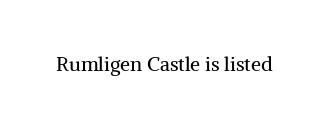
{"italic": "no", "bold": "no", "underline": "no", "letter_spacing": "normal", "letter_spacing_em": 0.0, "glyph_px": 20}
